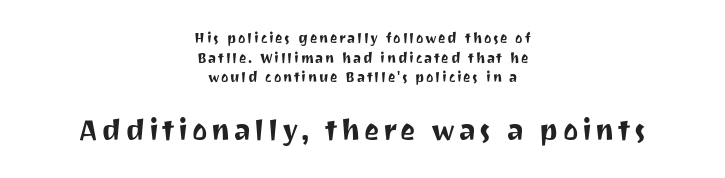
You could not count columns in this text — the font is proportionally spaced. These two chunks differ in scale, with the bottom chunk taking the larger measure. These lines sit exactly where default settings would place them. The axis of the letterforms is exactly vertical.
